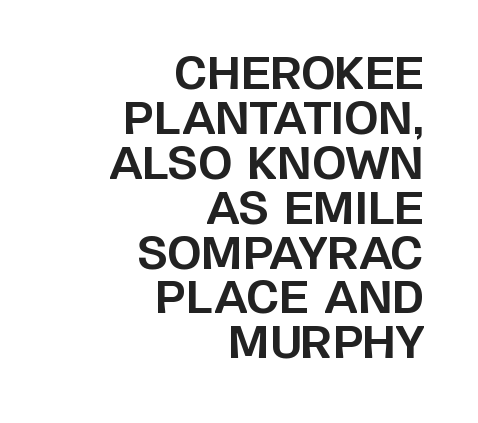
The image shows 44 px bold sans-serif type, upright; set right-aligned, tight line spacing (1.02x), normal letter spacing, not underlined; low stroke contrast and a large x-height.
